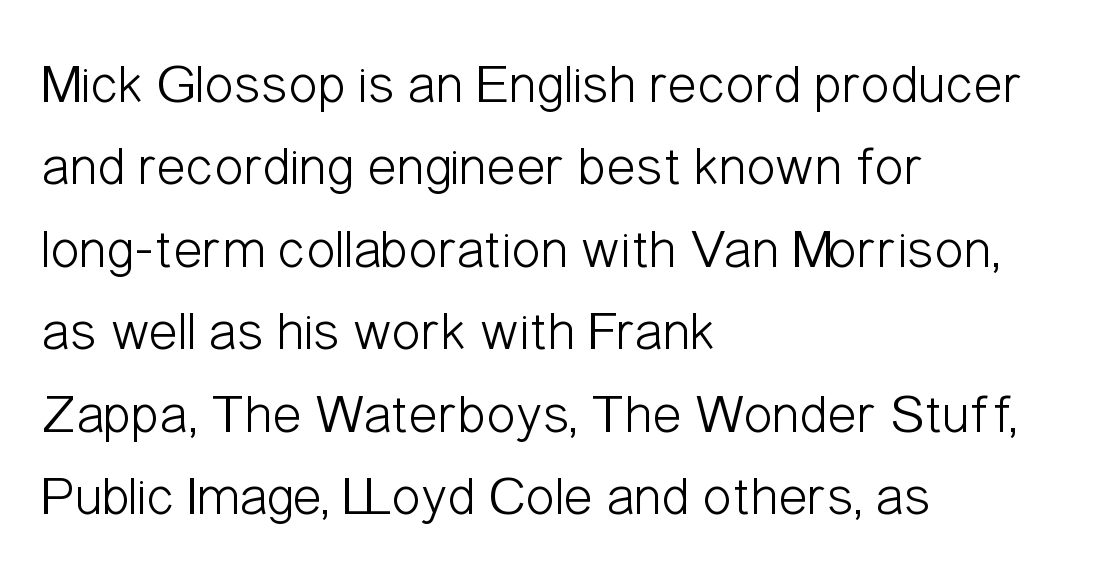
The image shows 55 px light, condensed sans-serif type, upright; set left-aligned, normal line spacing (1.5x), normal letter spacing, not underlined; low stroke contrast and a medium x-height.
